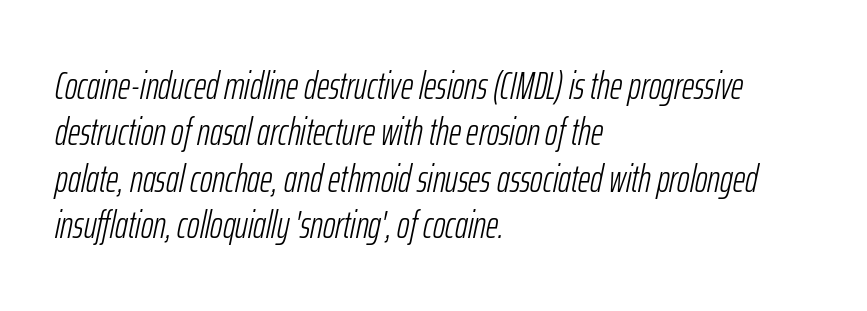
The zone under the glyphs is completely vacant. When letters slant like this, we call the style italic. Varying glyph widths throughout — classic text-font behaviour. This sample is left-justified, so line endings fall wherever the words run out. Caption: face not bold, strokes unweighted. No extra tracking has been applied to these lines.
